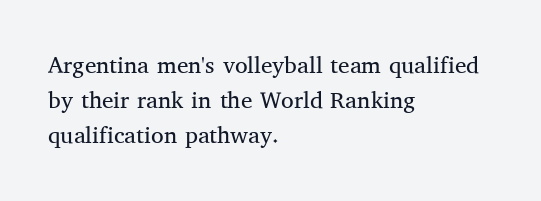
{"italic": "no", "bold": "no", "underline": "no", "align": "left", "line_spacing": "normal", "line_spacing_ratio": 1.52, "letter_spacing": "normal", "letter_spacing_em": 0.0, "glyph_px": 23}
